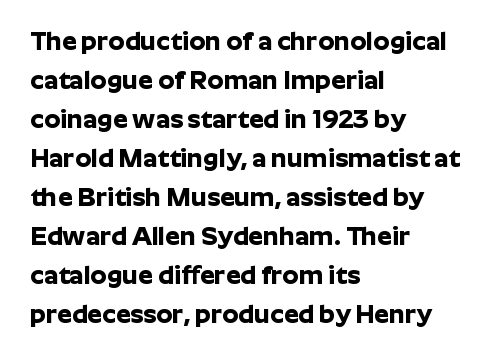
The image shows 26 px bold type, upright; set left-aligned, normal line spacing (1.5x), normal letter spacing, not underlined.
